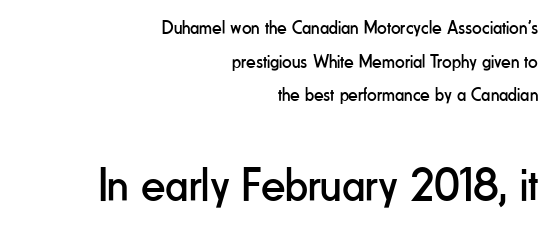
This sample uses a sans-serif face. Notice how the stems are strictly vertical — no italics here. The strokes carry an ordinary text weight at most. Character widths vary here, with narrow letters taking less room than wide ones. The face used here appears at its bigger size in the lower chunk. Compared with a flush-left layout, this one pins lines to the opposite, right side.
